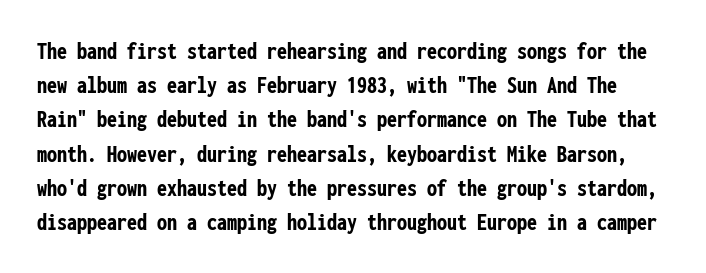
{"italic": "no", "bold": "yes", "underline": "no", "line_spacing": "normal", "line_spacing_ratio": 1.37, "letter_spacing": "normal", "letter_spacing_em": 0.0, "glyph_px": 25}
